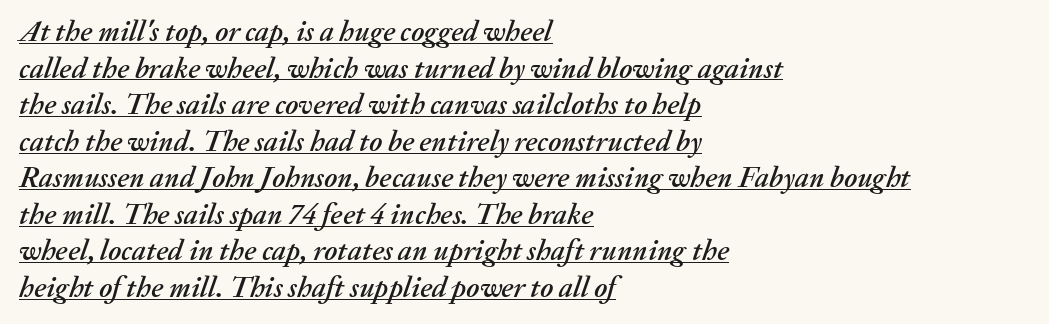
Q: Is the text italic (slanted)? A: Yes, it leans right by about 20 degrees.
Q: Is the text underlined? A: Yes.
Q: How is the paragraph aligned? A: Left-aligned.
Q: Is the spacing between letters normal or unusually wide? A: Normal.
Q: Is the spacing between lines tight, normal or loose? A: Normal.
Q: Width (condensed, normal, or wide)? A: Normal.
Q: Stroke contrast? A: Medium.
Q: x-height? A: Medium.
Q: Monospaced? A: No.
